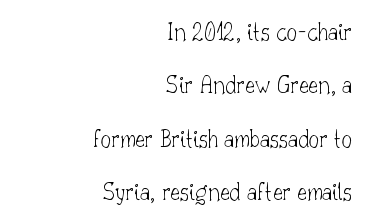
Q: Is the text bold? A: No.
Q: Is the text italic (slanted)? A: No, it is upright.
Q: Is the text underlined? A: No.
Q: How is the paragraph aligned? A: Right-aligned.
Q: Is the spacing between letters normal or unusually wide? A: Normal.
Q: Is the spacing between lines tight, normal or loose? A: Loose.
